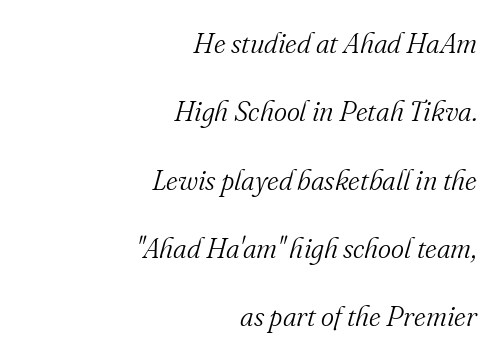
The face used here is proportionally spaced, like ordinary book or web type. This reads as an unemphasized weight, regular at the heaviest. In CSS terms this would be text-align: right. Classification — serif.
